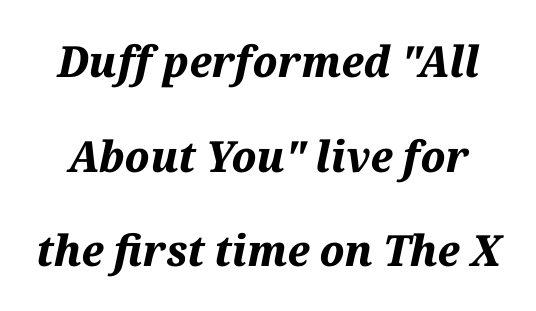
The image shows 43 px bold type, italic (leaning right); set loose line spacing (2.2x), normal letter spacing, not underlined; medium stroke contrast and a medium x-height.
